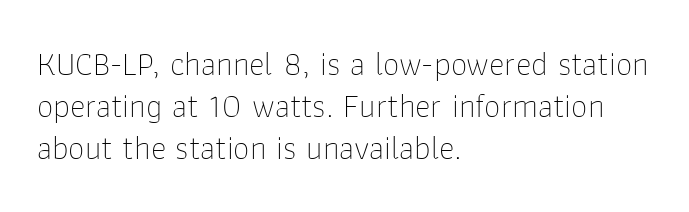
A clean baseline with only descenders dipping below it. Nope, not italic — everything's standing straight. Bold? No — there's no thickening of the strokes. Notice how the passage keeps a crisp vertical edge on the left only. In terms of leading, this rendering sits right in the middle.
